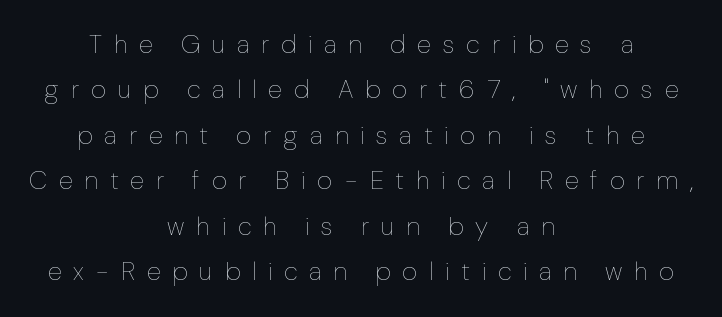
{"italic": "no", "bold": "no", "underline": "no", "align": "center", "line_spacing_ratio": 1.75, "letter_spacing": "wide", "letter_spacing_em": 0.45, "glyph_px": 26}
